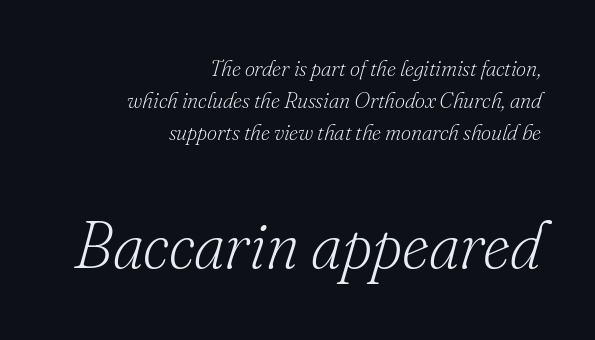
Q: Is the text bold? A: No.
Q: Is the text italic (slanted)? A: Yes, it leans right by about 16 degrees.
Q: Is the typeface a serif or a sans-serif typeface? A: Serif.
Q: Is the text underlined? A: No.
Q: How is the paragraph aligned? A: Right-aligned.
Q: Is the spacing between letters normal or unusually wide? A: Normal.
Q: Is the spacing between lines tight, normal or loose? A: Normal.
Q: Which block of text is set in a larger size, the first (top) or the second (bottom)? A: The second (bottom) one.
Q: Width (condensed, normal, or wide)? A: Normal.
Q: Stroke contrast? A: Low.
Q: x-height? A: Small.
Q: Monospaced? A: No.
